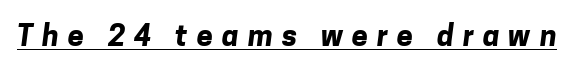
Someone cranked the tracking dial way up on this one. The lettering is marked with a stroke running underneath it. These lines carry a lot of weight — the face is fully bold. The type family on display is of the sans-serif kind.
